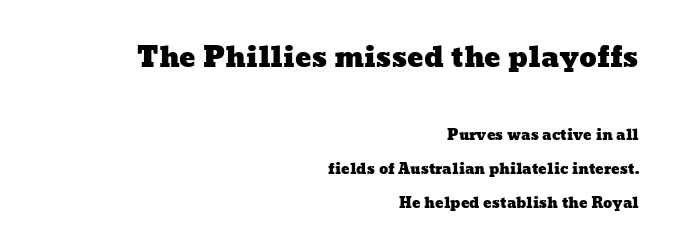
{"underline": "no", "align": "right", "line_spacing": "loose", "line_spacing_ratio": 2.45, "letter_spacing": "normal", "letter_spacing_em": 0.0, "larger_block": "first", "size_ratio": 1.93, "glyph_px": 27}
